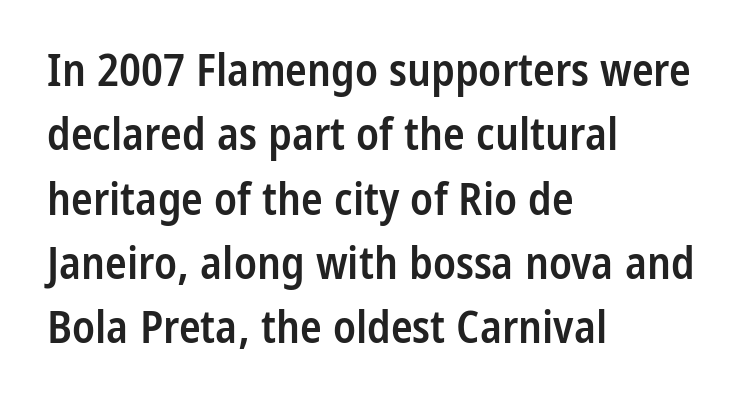
The typesetter chose a ragged-right arrangement here. Beneath every word, the page is bare. Words appear dense and cohesive because spacing is normal. The type family on display is of the sans-serif kind. Each glyph is drawn with semibold strokes, heavier than normal yet not fully bold.
